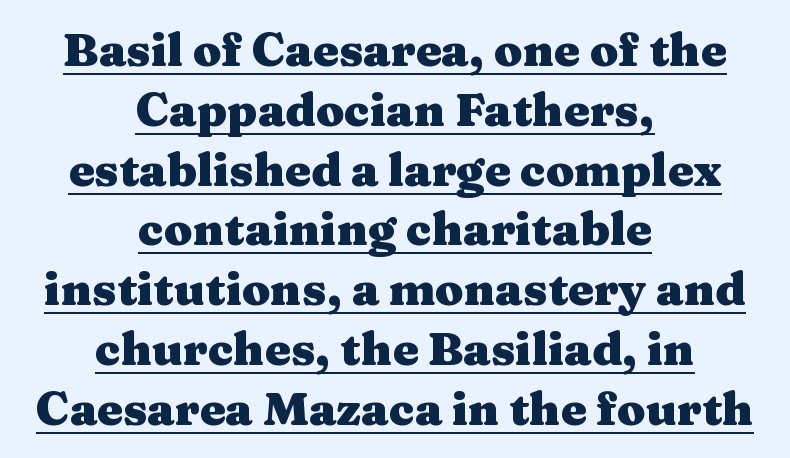
Q: Is the text bold? A: Yes.
Q: Is the text italic (slanted)? A: No, it is upright.
Q: Is the typeface a serif or a sans-serif typeface? A: Serif.
Q: Is the text underlined? A: Yes.
Q: How is the paragraph aligned? A: Centered.
Q: Is the spacing between letters normal or unusually wide? A: Normal.
Q: Is the spacing between lines tight, normal or loose? A: Normal.
Q: Width (condensed, normal, or wide)? A: Wide.
Q: Stroke contrast? A: Medium.
Q: x-height? A: Medium.
Q: Monospaced? A: No.
